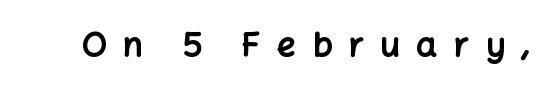
{"serif": "no", "italic": "no", "bold": "yes", "weight": "bold", "width": "normal", "stroke_contrast": "low", "x_height": "medium", "monospaced": "no", "underline": "no", "letter_spacing": "wide", "letter_spacing_em": 0.5, "glyph_px": 33}
